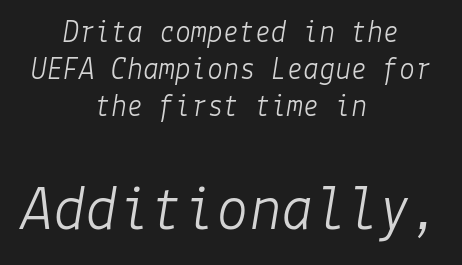
The image shows 65 px light type, italic (leaning right); set centered, tight line spacing (1.15x), normal letter spacing, not underlined; the second (bottom) block is 2.03x larger; low stroke contrast and a medium x-height.
